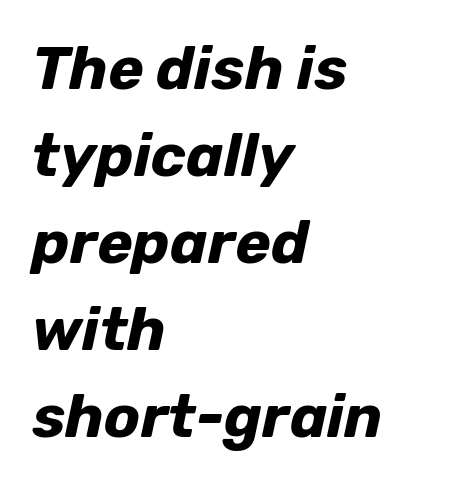
The image shows 60 px bold type, italic (leaning right); set left-aligned, normal line spacing (1.45x), normal letter spacing, not underlined; low stroke contrast and a medium x-height.
